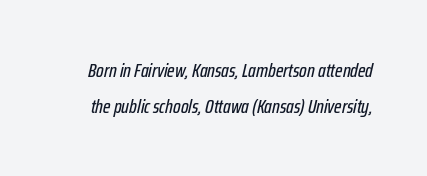
{"italic": "yes", "lean": "right", "slant_degrees": 12, "underline": "no", "line_spacing_ratio": 1.78, "letter_spacing": "normal", "letter_spacing_em": 0.0, "glyph_px": 20}
